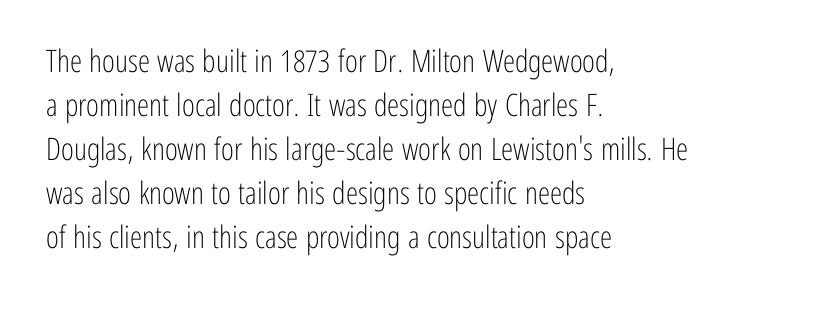
The image shows 31 px light, condensed sans-serif type, upright; set left-aligned, normal line spacing (1.42x), normal letter spacing, not underlined; low stroke contrast and a medium x-height.
